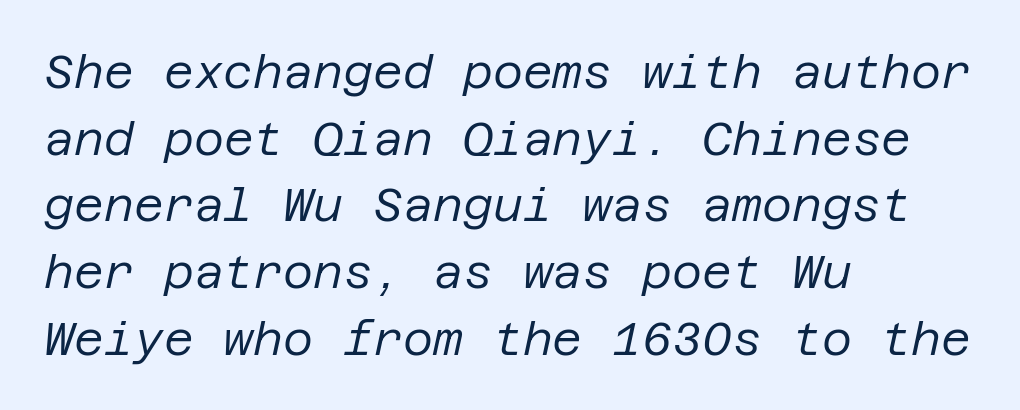
{"italic": "yes", "lean": "right", "slant_degrees": 12, "bold": "no", "weight": "regular", "width": "normal", "stroke_contrast": "low", "x_height": "large", "underline": "no", "align": "left", "line_spacing": "normal", "line_spacing_ratio": 1.45, "letter_spacing": "normal", "letter_spacing_em": 0.0, "glyph_px": 46}
